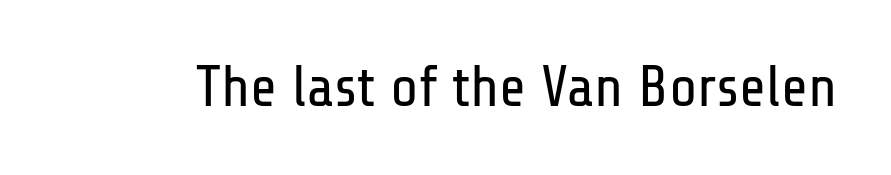
{"serif": "no", "italic": "no", "bold": "no", "weight": "regular", "width": "condensed", "stroke_contrast": "low", "x_height": "medium", "monospaced": "no", "underline": "no", "letter_spacing": "normal", "letter_spacing_em": 0.0, "glyph_px": 58}
